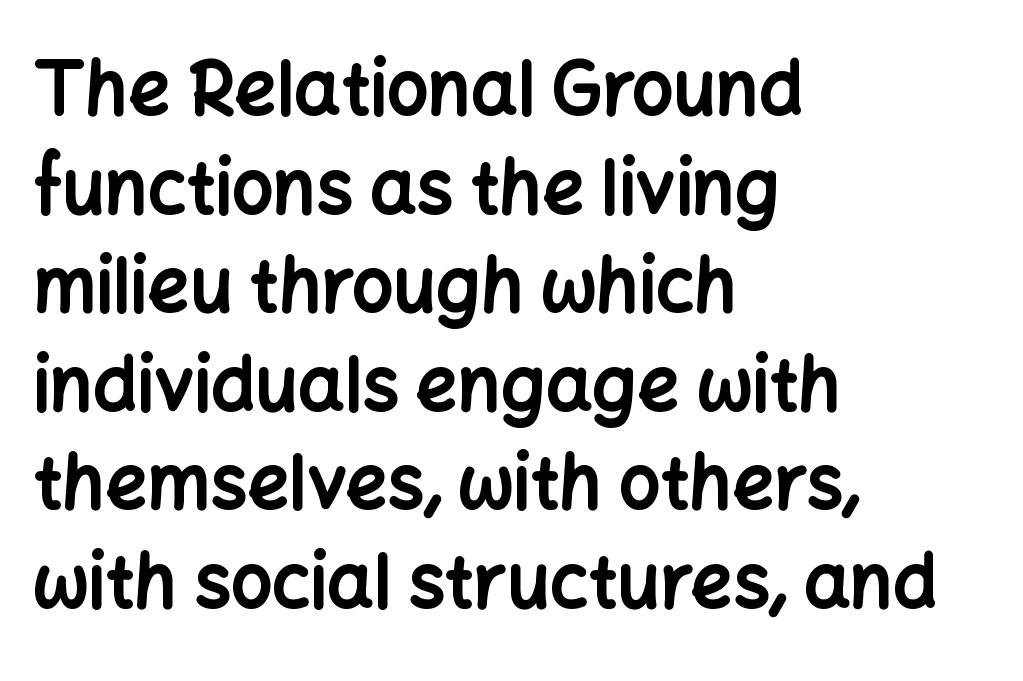
The rendering uses natural spacing where letterforms have individual widths. This block has exactly the height ordinary leading produces. Caption: standard tracking, unaltered. Casual observation: everything's shoved over to the left. The foot of each line stays bare and open.
